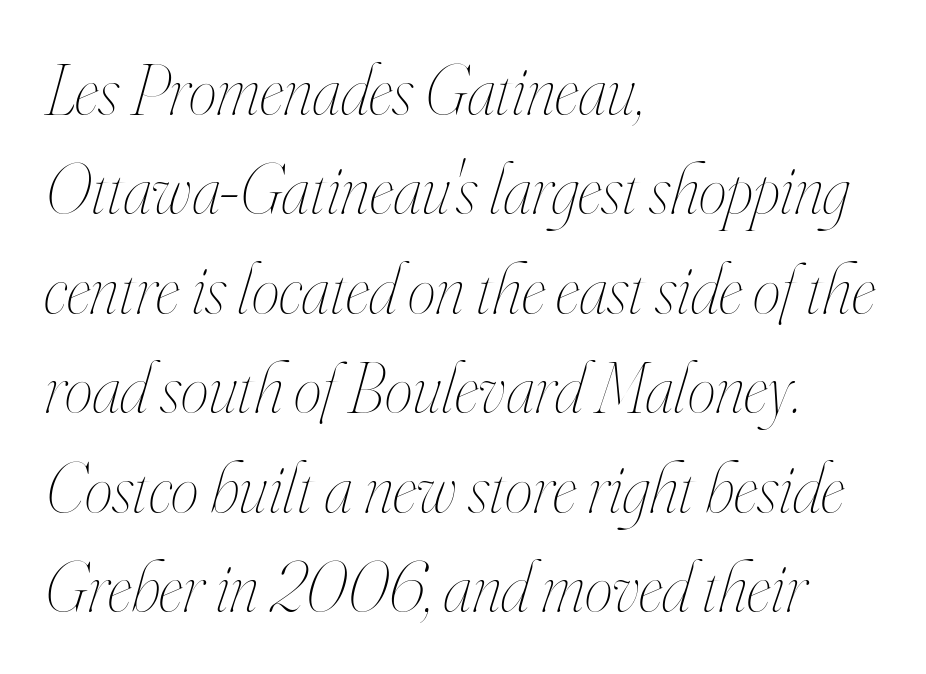
Q: Is the text bold? A: No.
Q: Is the text italic (slanted)? A: Yes, it leans right by about 16 degrees.
Q: Is the text underlined? A: No.
Q: How is the paragraph aligned? A: Left-aligned.
Q: Is the spacing between letters normal or unusually wide? A: Normal.
Q: Is the spacing between lines tight, normal or loose? A: Normal.
Q: Width (condensed, normal, or wide)? A: Condensed.
Q: Stroke contrast? A: High.
Q: x-height? A: Small.
Q: Monospaced? A: No.
